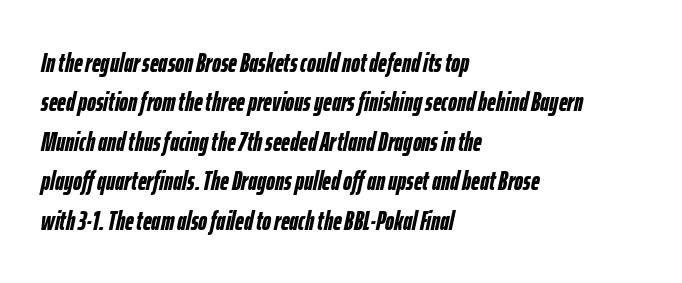
Q: Is the text bold? A: Yes.
Q: Is the text italic (slanted)? A: Yes, it leans right by about 12 degrees.
Q: Is the text underlined? A: No.
Q: How is the paragraph aligned? A: Left-aligned.
Q: Is the spacing between letters normal or unusually wide? A: Normal.
Q: Is the spacing between lines tight, normal or loose? A: Normal.
